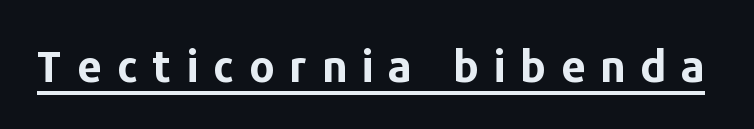
{"serif": "no", "italic": "no", "bold": "yes", "weight": "bold", "width": "normal", "stroke_contrast": "low", "x_height": "medium", "monospaced": "no", "underline": "yes", "letter_spacing": "wide", "letter_spacing_em": 0.33, "glyph_px": 44}
